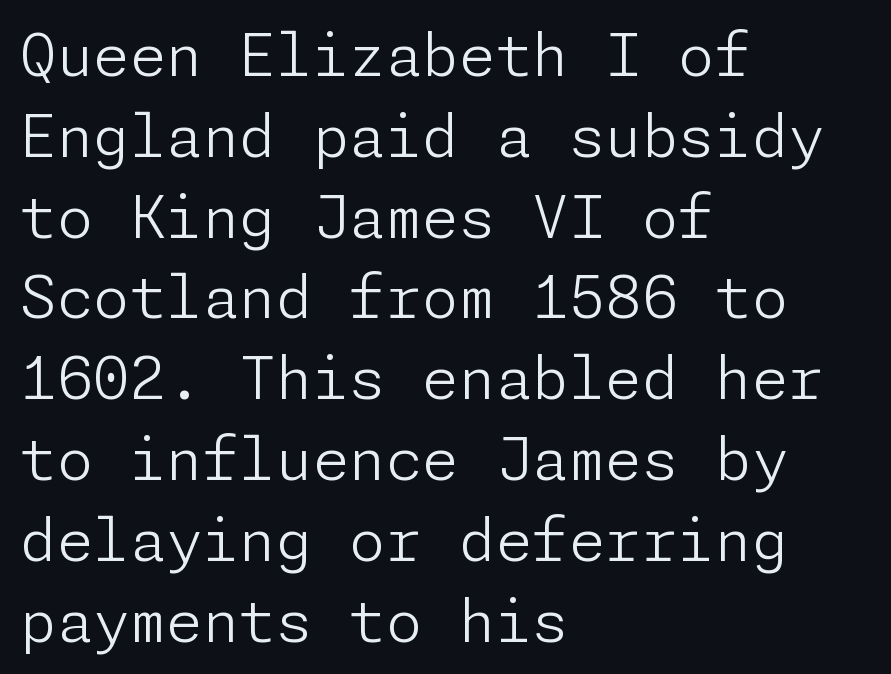
The image shows 59 px light sans-serif type, upright; set left-aligned, normal line spacing (1.37x), normal letter spacing, not underlined; low stroke contrast and a medium x-height.
